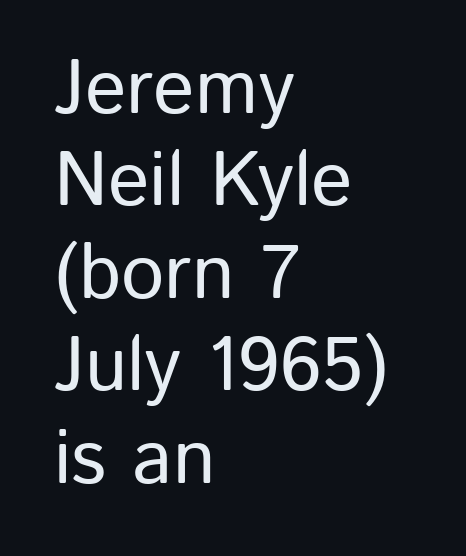
The image shows 77 px sans-serif type, upright; set left-aligned, line spacing 1.2x, normal letter spacing, not underlined; low stroke contrast and a medium x-height.
